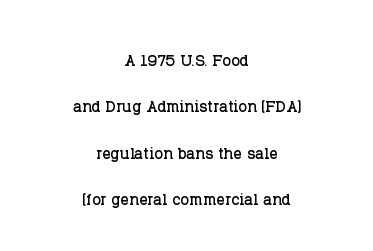
Widely set lines give the paragraph a tall, airy silhouette. Italic? Not at all — the glyphs are vertical. These lines are centered, leaving both edges ragged. What stands out about the letter spacing? Nothing — it is the standard amount.
